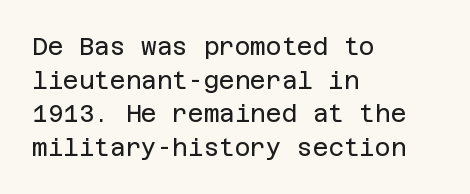
Q: Is the text bold? A: No.
Q: Is the text italic (slanted)? A: No, it is upright.
Q: Is the text underlined? A: No.
Q: How is the paragraph aligned? A: Left-aligned.
Q: Is the spacing between letters normal or unusually wide? A: Normal.
Q: Is the spacing between lines tight, normal or loose? A: Normal.
